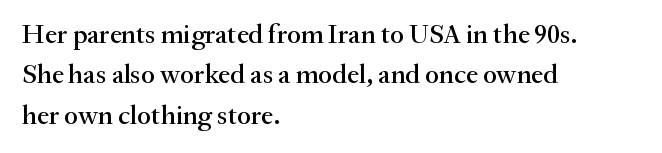
Q: Is the text italic (slanted)? A: No, it is upright.
Q: Is the text underlined? A: No.
Q: How is the paragraph aligned? A: Left-aligned.
Q: Is the spacing between letters normal or unusually wide? A: Normal.
Q: Is the spacing between lines tight, normal or loose? A: Normal.
